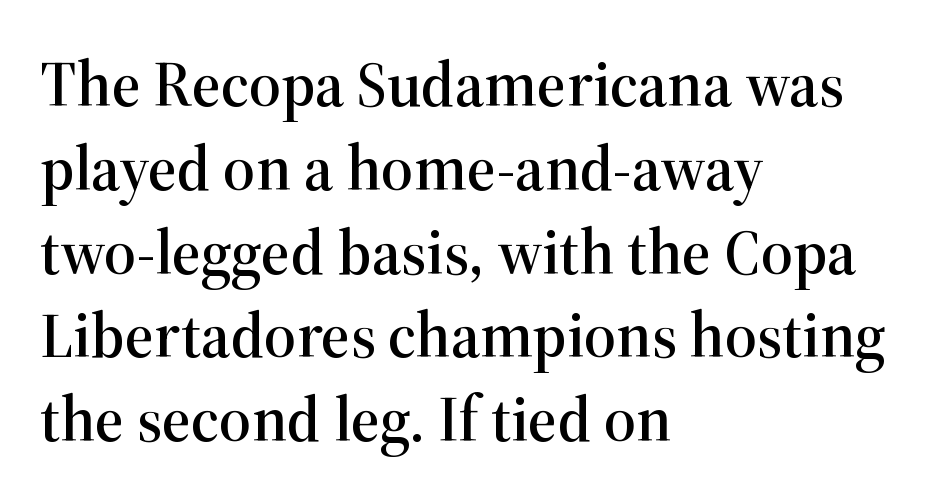
Q: Is the text italic (slanted)? A: No, it is upright.
Q: Is the typeface a serif or a sans-serif typeface? A: Serif.
Q: Is the text underlined? A: No.
Q: How is the paragraph aligned? A: Left-aligned.
Q: Is the spacing between letters normal or unusually wide? A: Normal.
Q: Is the spacing between lines tight, normal or loose? A: Normal.
Q: Width (condensed, normal, or wide)? A: Normal.
Q: Stroke contrast? A: High.
Q: x-height? A: Medium.
Q: Monospaced? A: No.
